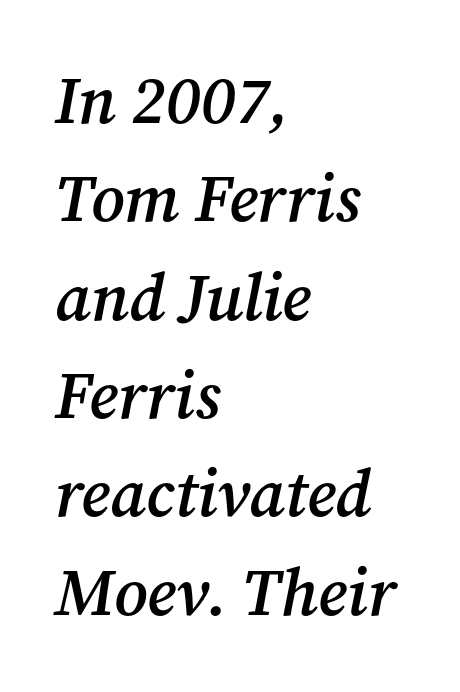
{"serif": "yes", "italic": "yes", "lean": "right", "slant_degrees": 12, "bold": "semi", "weight": "semibold", "width": "normal", "stroke_contrast": "medium", "x_height": "medium", "monospaced": "no", "underline": "no", "align": "left", "line_spacing": "normal", "line_spacing_ratio": 1.49, "letter_spacing": "normal", "letter_spacing_em": 0.0, "glyph_px": 66}
